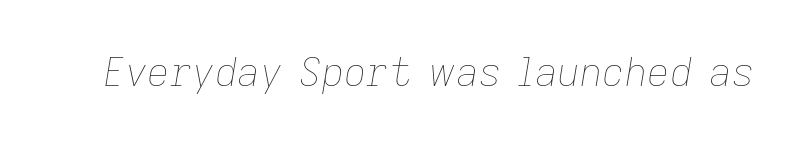
Q: Is the text bold? A: No.
Q: Is the text italic (slanted)? A: Yes, it leans right by about 9 degrees.
Q: Is the text underlined? A: No.
Q: Is the spacing between letters normal or unusually wide? A: Normal.
Q: Width (condensed, normal, or wide)? A: Normal.
Q: Stroke contrast? A: Low.
Q: x-height? A: Medium.
Q: Monospaced? A: No.
